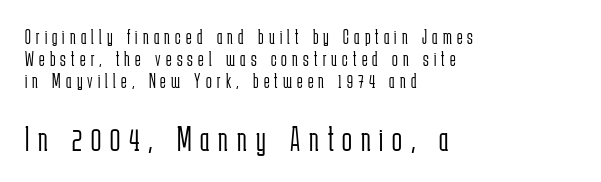
{"serif": "no", "italic": "no", "bold": "no", "weight": "light", "width": "condensed", "stroke_contrast": "low", "x_height": "medium", "monospaced": "no", "underline": "no", "align": "left", "line_spacing": "tight", "line_spacing_ratio": 1.05, "letter_spacing": "wide", "letter_spacing_em": 0.25, "larger_block": "second", "size_ratio": 1.71, "glyph_px": 36}
